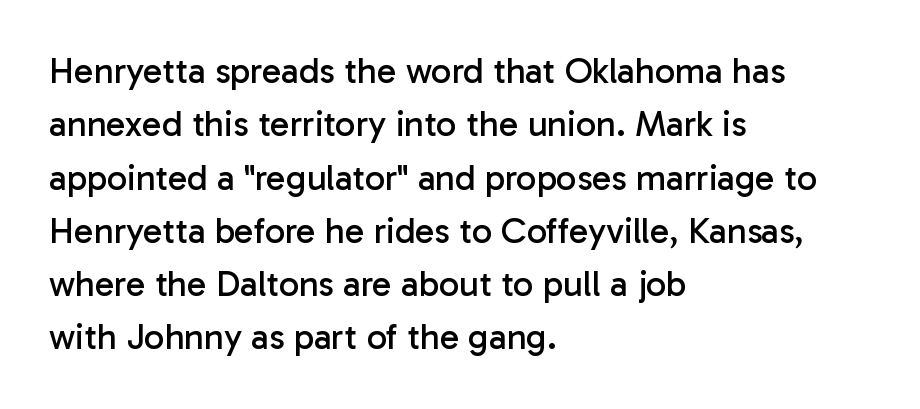
The image shows 36 px regular-weight sans-serif type, upright; set left-aligned, normal line spacing (1.48x), normal letter spacing, not underlined; low stroke contrast and a medium x-height.
